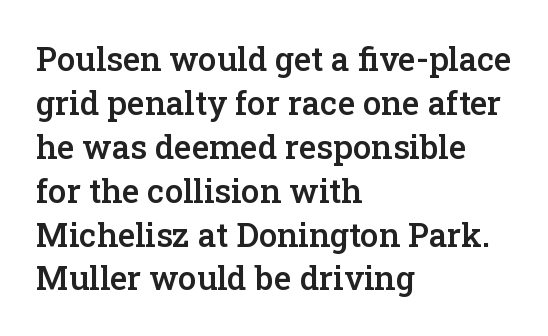
Q: Is the text bold? A: Semi-bold.
Q: Is the text italic (slanted)? A: No, it is upright.
Q: Is the typeface a serif or a sans-serif typeface? A: Serif.
Q: Is the text underlined? A: No.
Q: How is the paragraph aligned? A: Left-aligned.
Q: Is the spacing between letters normal or unusually wide? A: Normal.
Q: Is the spacing between lines tight, normal or loose? A: Normal.
Q: Width (condensed, normal, or wide)? A: Normal.
Q: Stroke contrast? A: Low.
Q: x-height? A: Medium.
Q: Monospaced? A: No.
